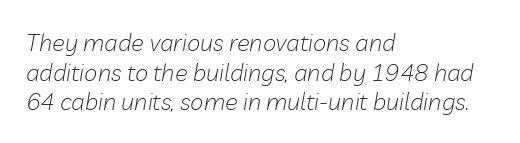
The image shows 24 px text type, italic (leaning right); set left-aligned, line spacing 1.23x, normal letter spacing, not underlined.
